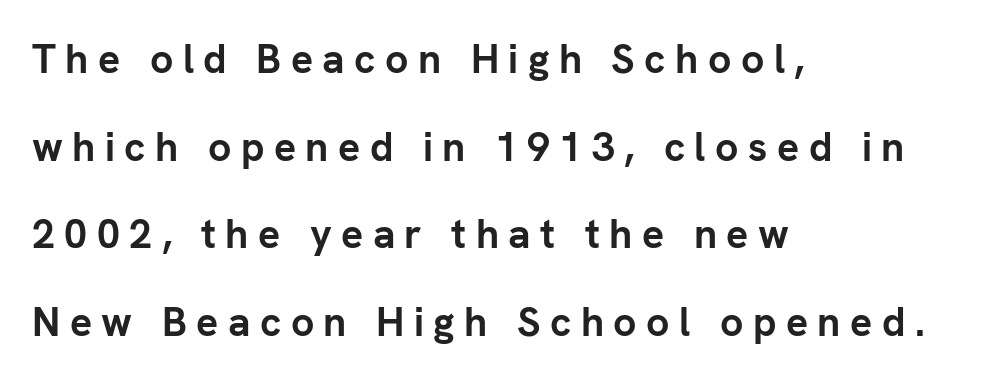
The image shows 41 px semibold sans-serif type, upright; set left-aligned, loose line spacing (2.14x), unusually wide letter spacing (+0.23 em), not underlined; low stroke contrast and a medium x-height.
